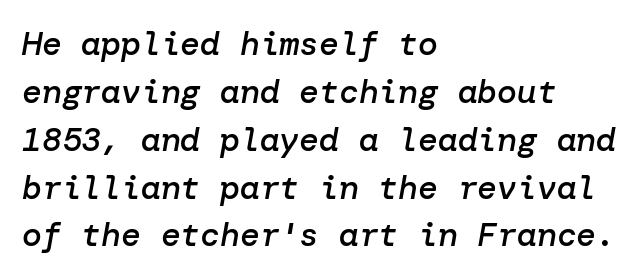
Italic: yes, the glyphs are oblique. This is moderately heavy type, rendered in semibold. Lines of text with bare space underneath. The setting favours the left margin, as ordinary paragraphs usually do.
